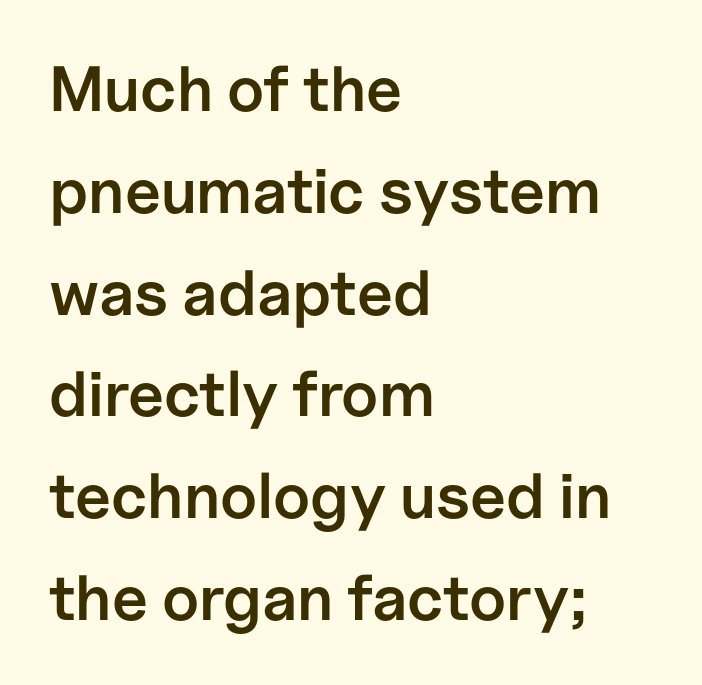
The image shows 64 px semibold sans-serif type, upright; set left-aligned, normal line spacing (1.59x), normal letter spacing, not underlined; low stroke contrast and a medium x-height.
